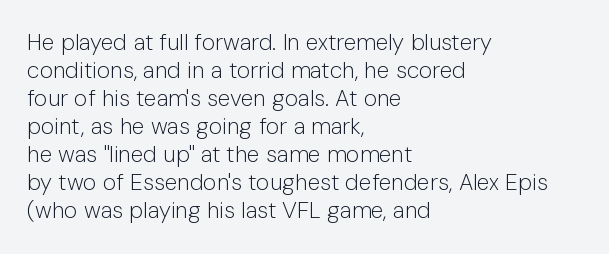
Every stem runs plumb, perpendicular to the baseline. Layout note: lines flush left. Decoration check: the copy has no underline. Short note: letters normally spaced.
